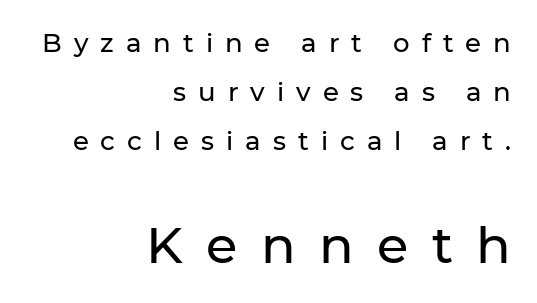
The image shows 51 px sans-serif type, upright; set right-aligned, line spacing 1.88x, unusually wide letter spacing (+0.46 em), not underlined; the second (bottom) block is 1.96x larger; low stroke contrast and a medium x-height.
